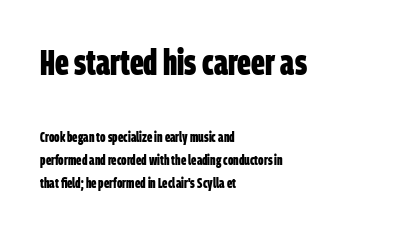
The image shows 36 px bold, condensed sans-serif type; set left-aligned, normal line spacing (1.64x), normal letter spacing, not underlined; the first (top) block is 2.57x larger; low stroke contrast and a large x-height.
